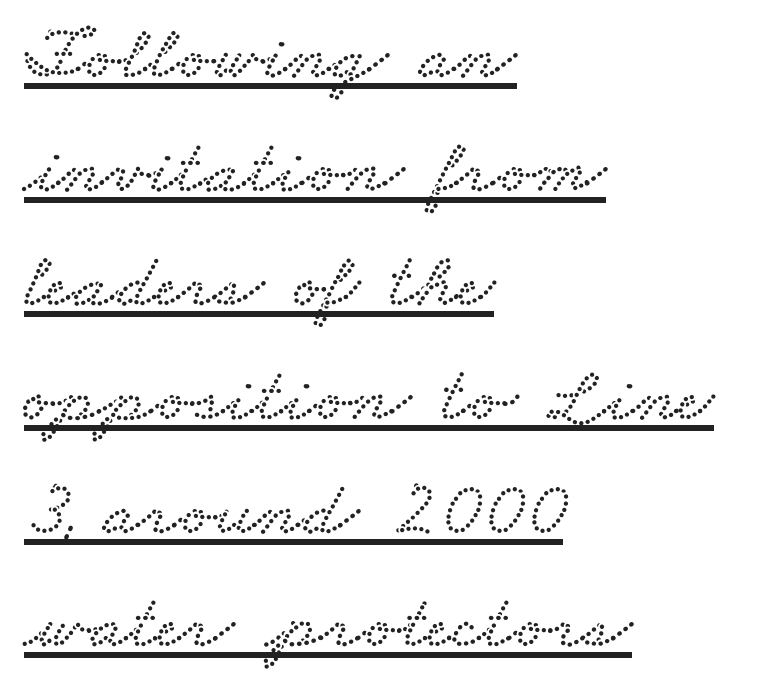
Q: Is the typeface a serif or a sans-serif typeface? A: Serif.
Q: Is the text underlined? A: Yes.
Q: How is the paragraph aligned? A: Left-aligned.
Q: Is the spacing between letters normal or unusually wide? A: Normal.
Q: Is the spacing between lines tight, normal or loose? A: Normal.
Q: Width (condensed, normal, or wide)? A: Wide.
Q: Stroke contrast? A: Low.
Q: x-height? A: Small.
Q: Monospaced? A: No.
